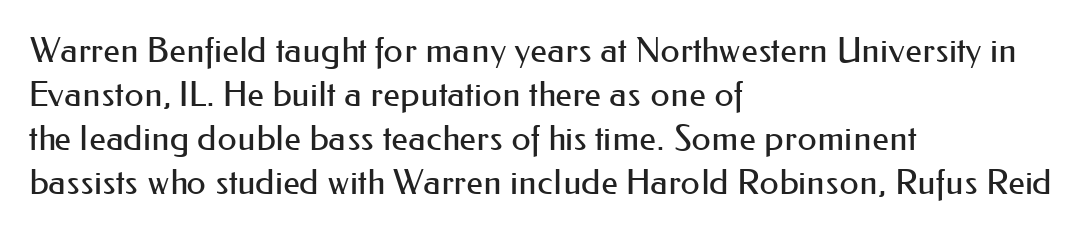
{"serif": "no", "italic": "no", "bold": "no", "weight": "regular", "width": "normal", "stroke_contrast": "medium", "x_height": "small", "monospaced": "no", "underline": "no", "align": "left", "line_spacing": "normal", "line_spacing_ratio": 1.26, "letter_spacing": "normal", "letter_spacing_em": 0.0, "glyph_px": 35}
